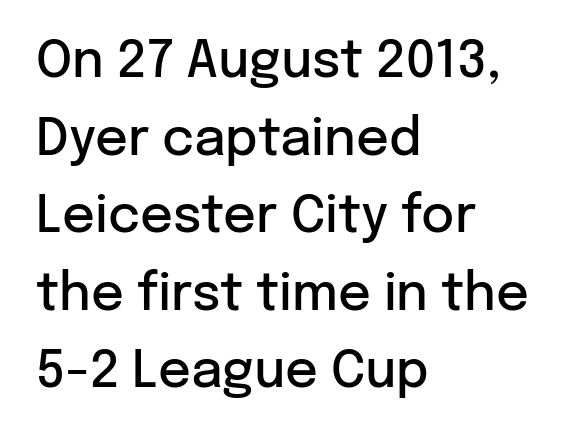
The image shows 51 px semibold sans-serif type, upright; set left-aligned, normal line spacing (1.52x), normal letter spacing, not underlined; low stroke contrast and a medium x-height.
